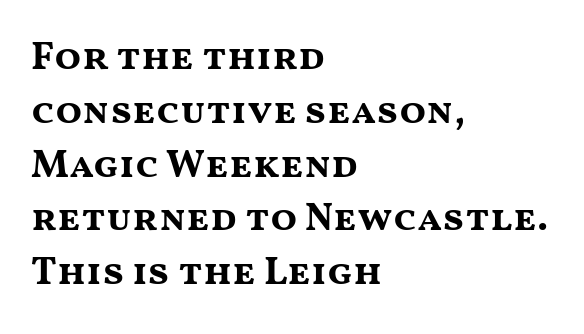
The image shows 39 px bold, wide sans-serif type, upright; set left-aligned, normal line spacing (1.38x), normal letter spacing, not underlined; medium stroke contrast and a medium x-height.
